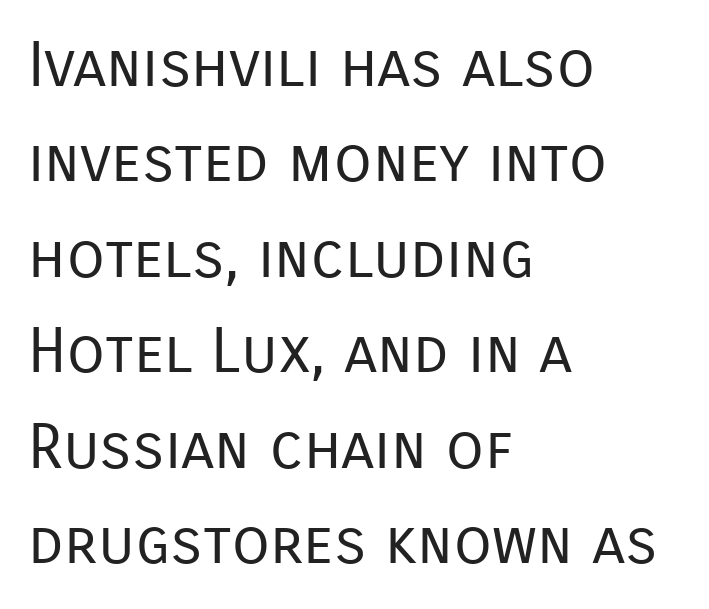
{"serif": "no", "italic": "no", "bold": "no", "weight": "regular", "width": "normal", "stroke_contrast": "low", "x_height": "medium", "monospaced": "no", "underline": "no", "align": "left", "line_spacing": "normal", "line_spacing_ratio": 1.54, "letter_spacing": "normal", "letter_spacing_em": 0.0, "glyph_px": 62}
